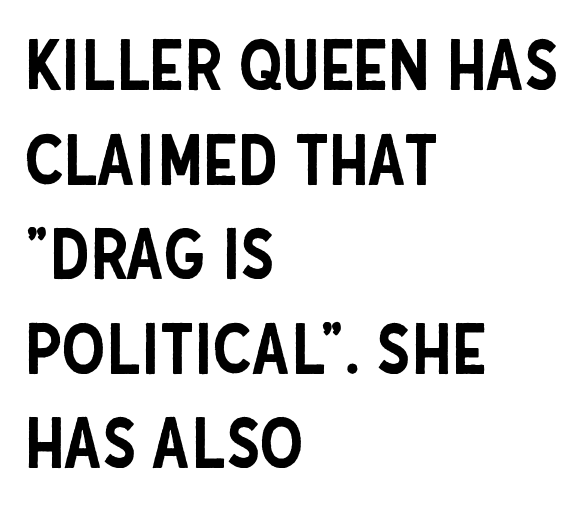
{"serif": "no", "italic": "no", "width": "condensed", "stroke_contrast": "low", "x_height": "large", "monospaced": "no", "underline": "no", "align": "left", "line_spacing": "normal", "line_spacing_ratio": 1.37, "letter_spacing": "normal", "letter_spacing_em": 0.0, "glyph_px": 69}
